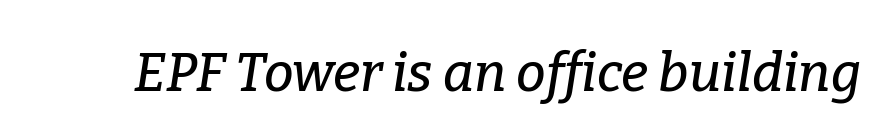
The image shows 53 px serif type, italic (leaning right); set normal letter spacing, not underlined; low stroke contrast and a medium x-height.
